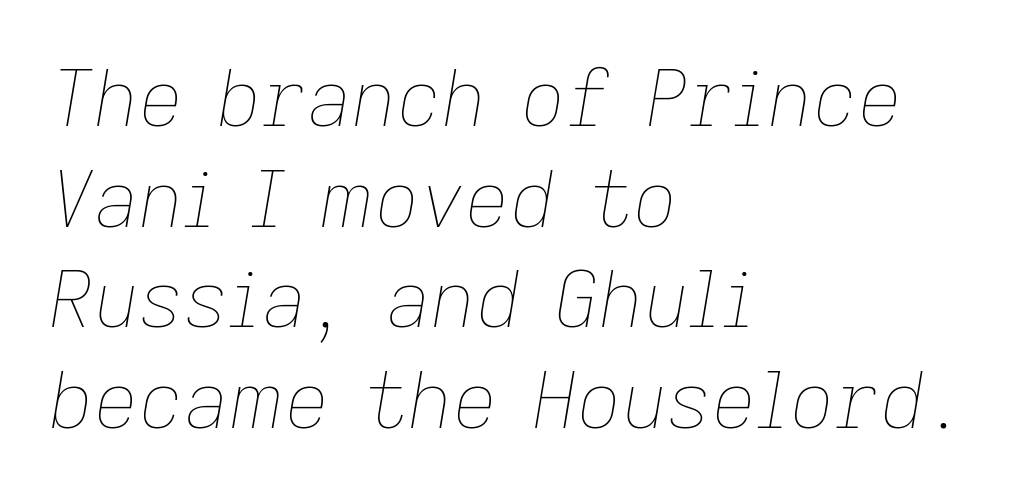
{"italic": "yes", "lean": "right", "slant_degrees": 9, "bold": "no", "weight": "thin", "width": "normal", "stroke_contrast": "low", "x_height": "medium", "monospaced": "no", "underline": "no", "align": "left", "line_spacing": "normal", "line_spacing_ratio": 1.29, "letter_spacing": "normal", "letter_spacing_em": 0.0, "glyph_px": 78}
